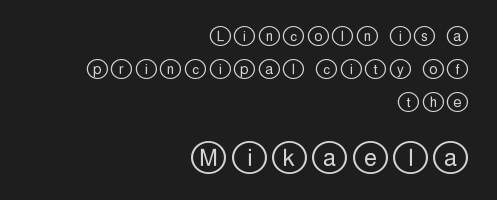
The image shows 23 px text type, upright; set right-aligned, loose line spacing (2.37x), unusually wide letter spacing (+0.21 em), not underlined; the second (bottom) block is 1.64x larger.
